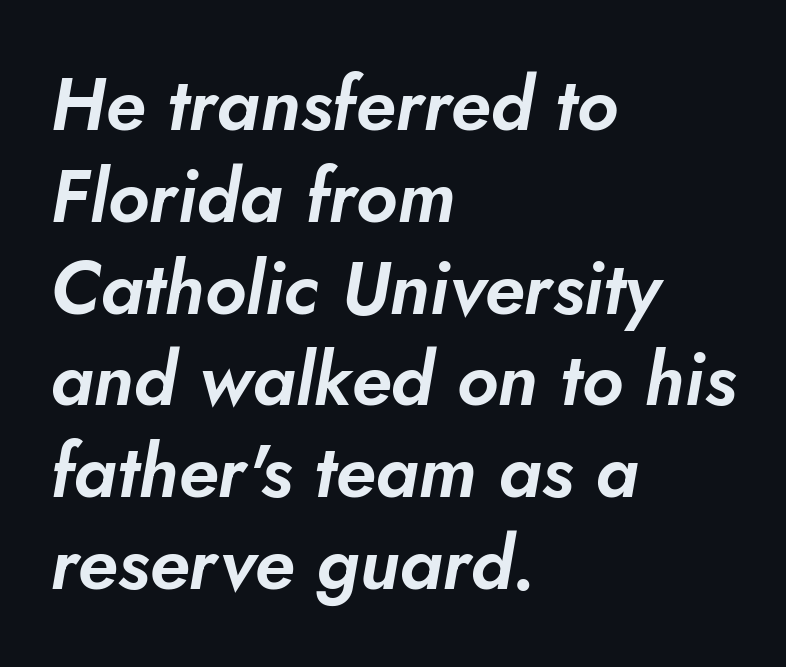
The image shows 74 px text type, italic (leaning right); set left-aligned, line spacing 1.24x, normal letter spacing, not underlined; low stroke contrast and a small x-height.
